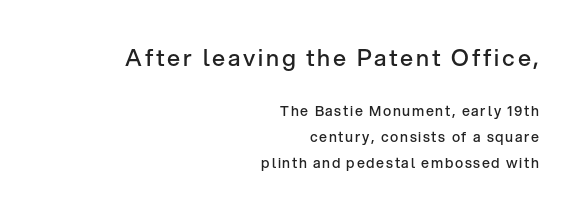
The image shows 23 px text type, upright; set right-aligned, line spacing 1.83x, not underlined; the first (top) block is 1.64x larger.
